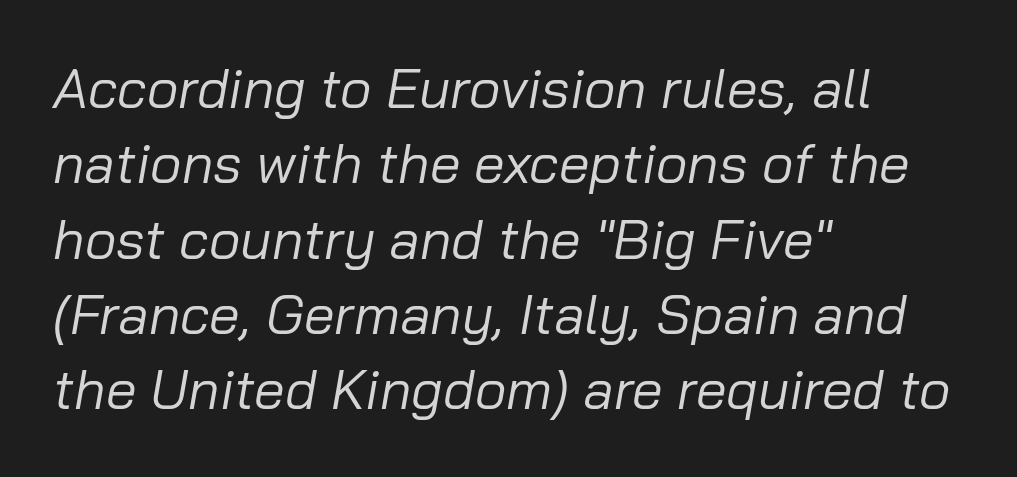
Rule under the text: the space is simply empty. Style check: oblique. The face used here is proportionally spaced, like ordinary book or web type. Interline gaps are of average width in this sample. A student would call this left alignment; a typographer would say flush left, rag right.
